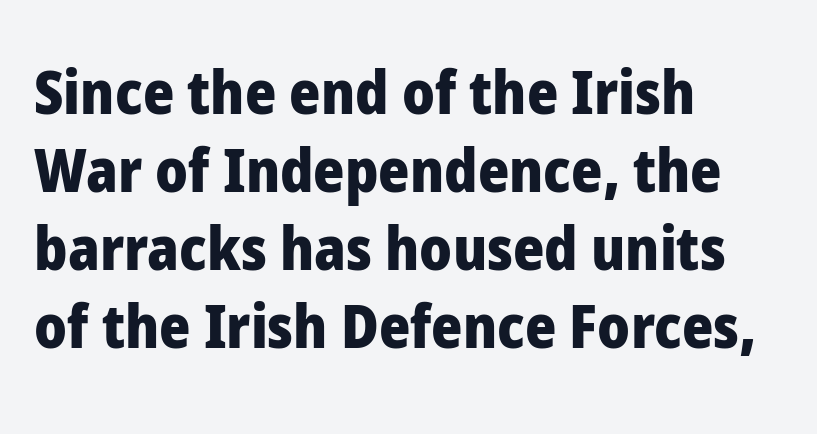
Q: Is the text bold? A: Yes.
Q: Is the text italic (slanted)? A: No, it is upright.
Q: Is the typeface a serif or a sans-serif typeface? A: Sans-serif.
Q: Is the text underlined? A: No.
Q: How is the paragraph aligned? A: Left-aligned.
Q: Is the spacing between letters normal or unusually wide? A: Normal.
Q: Is the spacing between lines tight, normal or loose? A: Normal.
Q: Width (condensed, normal, or wide)? A: Normal.
Q: Stroke contrast? A: Low.
Q: x-height? A: Medium.
Q: Monospaced? A: No.
